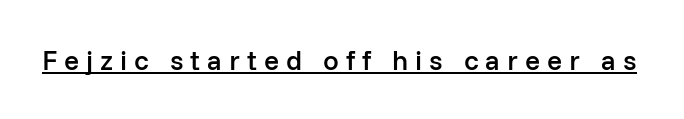
{"serif": "no", "italic": "no", "bold": "semi", "weight": "semibold", "width": "normal", "stroke_contrast": "low", "x_height": "medium", "monospaced": "no", "underline": "yes", "letter_spacing": "wide", "letter_spacing_em": 0.25, "glyph_px": 28}
